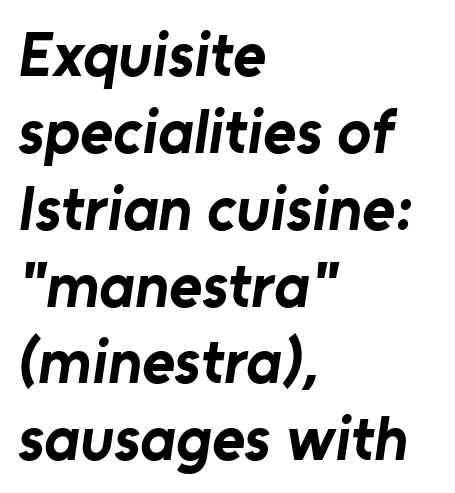
Q: Is the text bold? A: Yes.
Q: Is the typeface a serif or a sans-serif typeface? A: Sans-serif.
Q: Is the text underlined? A: No.
Q: How is the paragraph aligned? A: Left-aligned.
Q: Is the spacing between letters normal or unusually wide? A: Normal.
Q: Width (condensed, normal, or wide)? A: Normal.
Q: Stroke contrast? A: Low.
Q: x-height? A: Medium.
Q: Monospaced? A: No.
